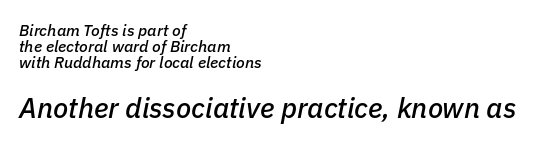
Posture: slanted. Does extra space separate the letters? No, they use regular spacing. A student would call this left alignment; a typographer would say flush left, rag right. Of the two passages, the one underneath uses the larger point size.
